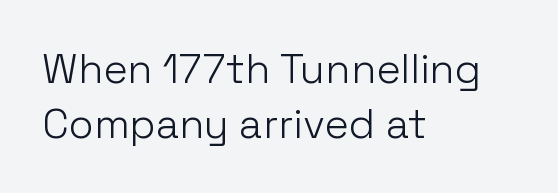
Quick note: underline off. This is not heavy type; no bold has been used. The axis of the letterforms is exactly vertical. A typesetter would label this face a sans.
